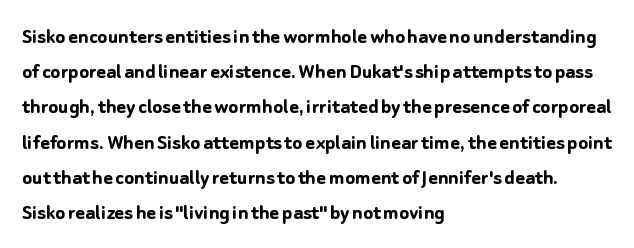
{"italic": "no", "bold": "yes", "underline": "no", "align": "left", "line_spacing": "normal", "line_spacing_ratio": 1.53, "letter_spacing": "normal", "letter_spacing_em": 0.0, "glyph_px": 23}
